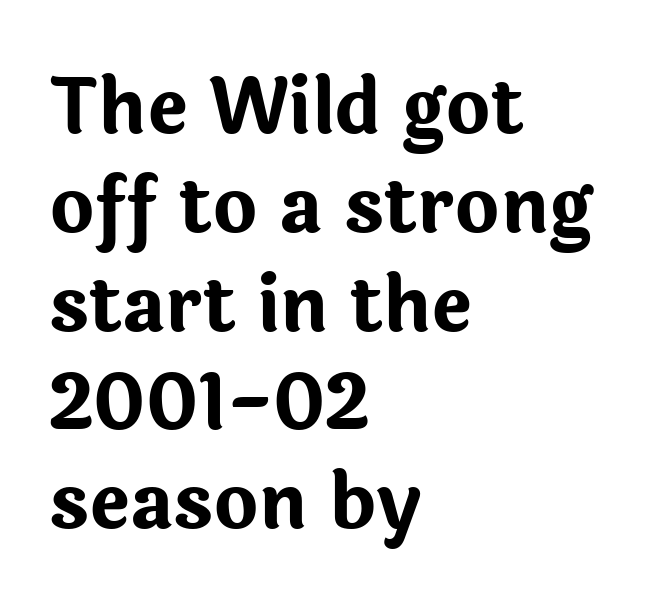
Q: Is the text bold? A: Yes.
Q: Is the text italic (slanted)? A: No, it is upright.
Q: Is the typeface a serif or a sans-serif typeface? A: Sans-serif.
Q: Is the text underlined? A: No.
Q: How is the paragraph aligned? A: Left-aligned.
Q: Is the spacing between letters normal or unusually wide? A: Normal.
Q: Is the spacing between lines tight, normal or loose? A: Normal.
Q: Width (condensed, normal, or wide)? A: Normal.
Q: Stroke contrast? A: Low.
Q: x-height? A: Medium.
Q: Monospaced? A: No.
